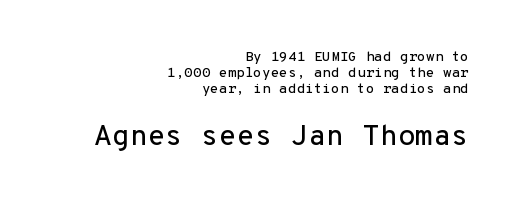
The words here are not underlined. The passage is arranged like a letterhead date or caption credit — flush right. Monospaced: the letters line up in strict vertical columns. Rendered with straight, roman letterforms. Does the bottom block carry the larger type? Yes, it does. The block of text is dense from top to bottom, with scant space between rows.
